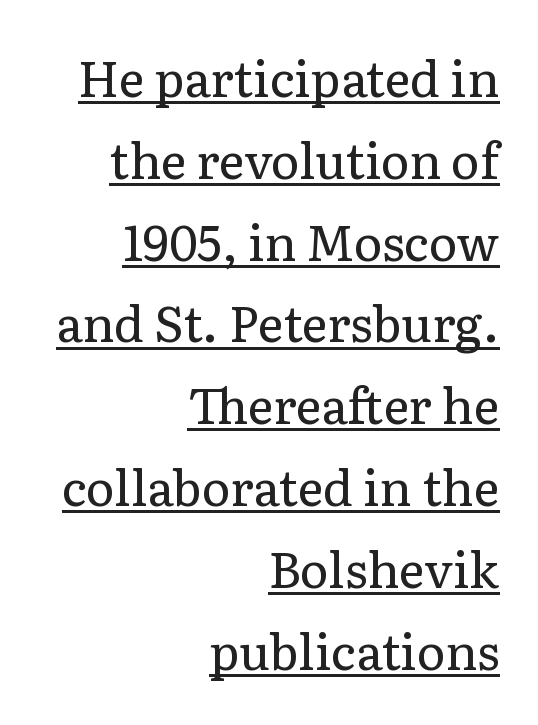
The image shows 49 px regular-weight serif type, upright; set right-aligned, normal line spacing (1.67x), normal letter spacing, underlined; low stroke contrast and a medium x-height.
